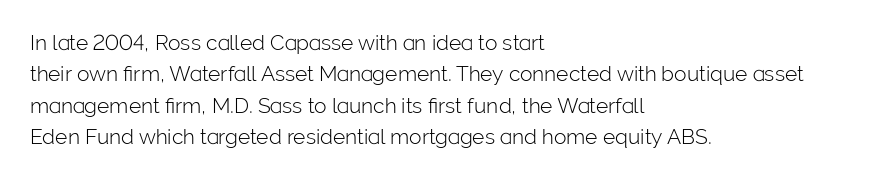
Each row of text sits above clean, open space. Italic? Not at all — the glyphs are vertical. Typeset ragged right — the left edge is the straight one. Each word holds together tightly as a unit, with standard inter-letter gaps. Interline gaps are of average width in this sample.
